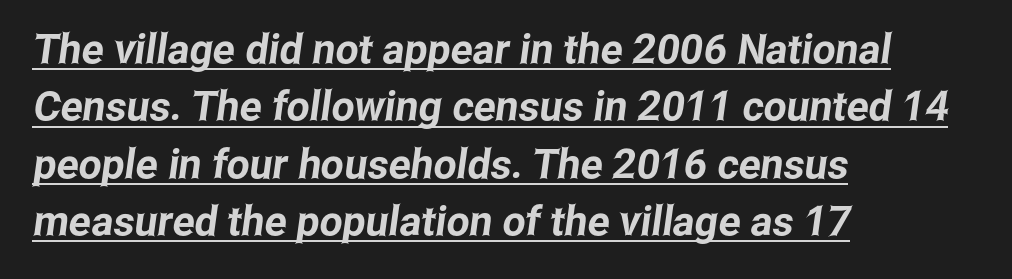
Q: Is the typeface a serif or a sans-serif typeface? A: Sans-serif.
Q: Is the text underlined? A: Yes.
Q: How is the paragraph aligned? A: Left-aligned.
Q: Is the spacing between letters normal or unusually wide? A: Normal.
Q: Is the spacing between lines tight, normal or loose? A: Normal.
Q: Width (condensed, normal, or wide)? A: Condensed.
Q: Stroke contrast? A: Low.
Q: x-height? A: Medium.
Q: Monospaced? A: No.
